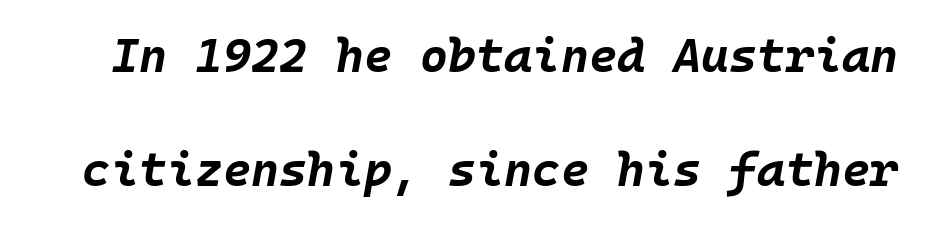
I'd describe the lettering as bold — thick and assertive. Is this a fixed-width face? Yes — each glyph sits in an identical cell. The gaps between neighbouring characters are ordinary and unremarkable. Students, observe: this is what heavily led, spacious text looks like. The zone under the glyphs is completely vacant. The lettering tilts uniformly, giving the passage an italic look.
